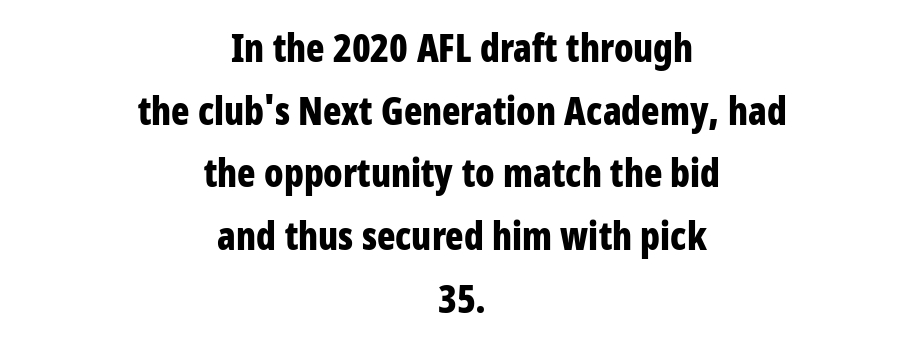
Q: Is the text bold? A: Yes.
Q: Is the text italic (slanted)? A: No, it is upright.
Q: Is the typeface a serif or a sans-serif typeface? A: Sans-serif.
Q: Is the text underlined? A: No.
Q: How is the paragraph aligned? A: Centered.
Q: Is the spacing between letters normal or unusually wide? A: Normal.
Q: Is the spacing between lines tight, normal or loose? A: Normal.
Q: Width (condensed, normal, or wide)? A: Condensed.
Q: Stroke contrast? A: Low.
Q: x-height? A: Medium.
Q: Monospaced? A: No.
